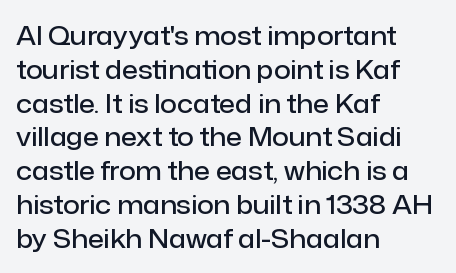
Look at the tracking — it's just the regular setting, nothing added. Line starts are locked; line ends wander. No word sits above an underline. The sample has been set in demibold, a notch under bold.
